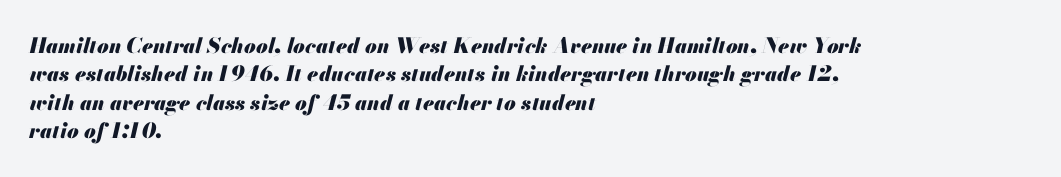
{"italic": "yes", "lean": "right", "slant_degrees": 13, "bold": "yes", "underline": "no", "align": "left", "line_spacing": "normal", "line_spacing_ratio": 1.35, "letter_spacing": "normal", "letter_spacing_em": 0.0, "glyph_px": 21}
